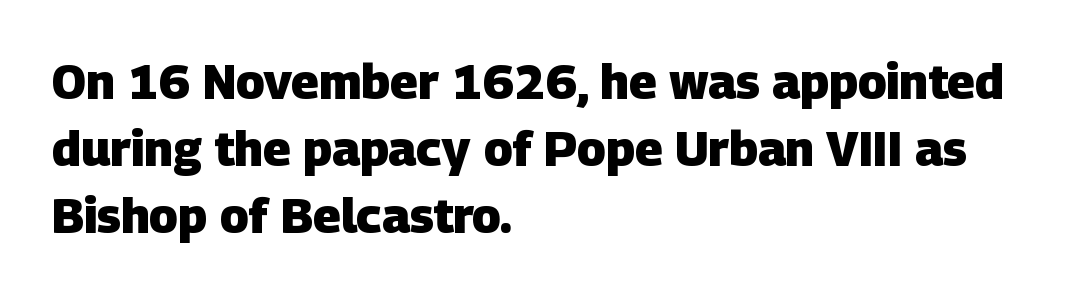
{"serif": "no", "bold": "yes", "weight": "heavy", "width": "normal", "stroke_contrast": "low", "x_height": "large", "monospaced": "no", "underline": "no", "align": "left", "line_spacing": "normal", "line_spacing_ratio": 1.4, "letter_spacing": "normal", "letter_spacing_em": 0.0, "glyph_px": 48}
